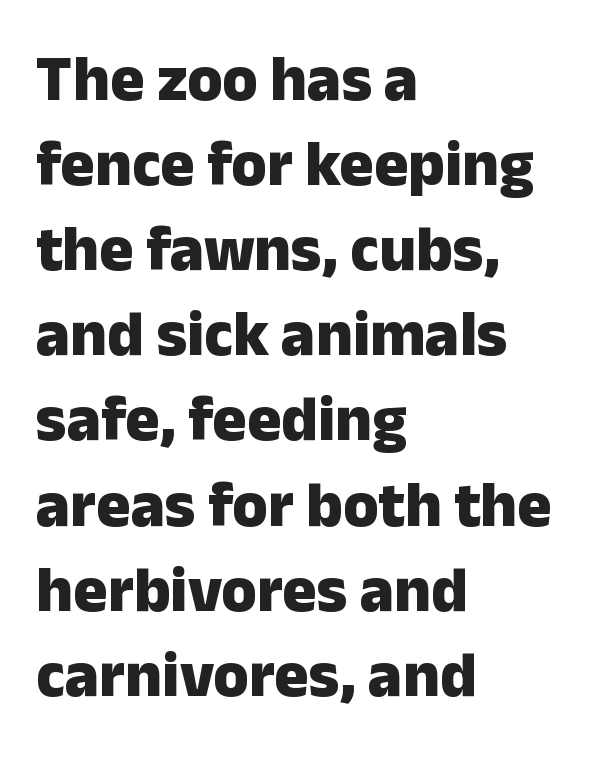
Q: Is the text bold? A: Yes.
Q: Is the text italic (slanted)? A: No, it is upright.
Q: Is the typeface a serif or a sans-serif typeface? A: Sans-serif.
Q: Is the text underlined? A: No.
Q: How is the paragraph aligned? A: Left-aligned.
Q: Is the spacing between letters normal or unusually wide? A: Normal.
Q: Is the spacing between lines tight, normal or loose? A: Normal.
Q: Width (condensed, normal, or wide)? A: Normal.
Q: Stroke contrast? A: Low.
Q: x-height? A: Medium.
Q: Monospaced? A: No.
